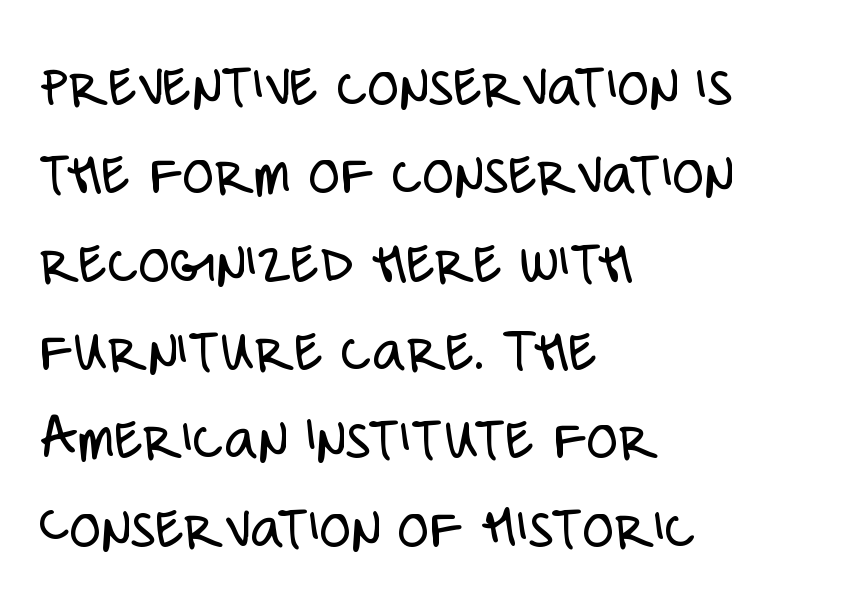
Q: Is the text bold? A: No.
Q: Is the text italic (slanted)? A: No, it is upright.
Q: Is the typeface a serif or a sans-serif typeface? A: Sans-serif.
Q: Is the text underlined? A: No.
Q: How is the paragraph aligned? A: Left-aligned.
Q: Is the spacing between letters normal or unusually wide? A: Normal.
Q: Is the spacing between lines tight, normal or loose? A: Normal.
Q: Width (condensed, normal, or wide)? A: Condensed.
Q: Stroke contrast? A: Low.
Q: x-height? A: Large.
Q: Monospaced? A: No.
